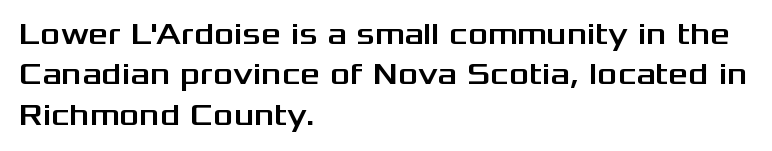
Q: Is the text italic (slanted)? A: No, it is upright.
Q: Is the typeface a serif or a sans-serif typeface? A: Sans-serif.
Q: Is the text underlined? A: No.
Q: How is the paragraph aligned? A: Left-aligned.
Q: Is the spacing between letters normal or unusually wide? A: Normal.
Q: Is the spacing between lines tight, normal or loose? A: Normal.
Q: Width (condensed, normal, or wide)? A: Wide.
Q: Stroke contrast? A: Medium.
Q: x-height? A: Medium.
Q: Monospaced? A: No.
